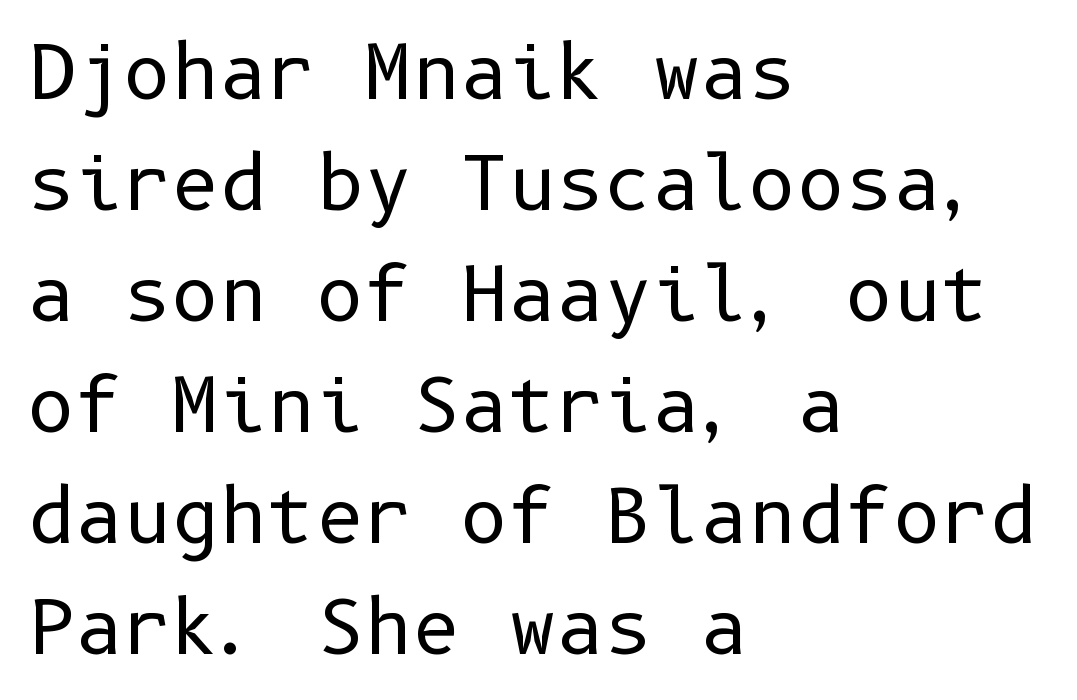
The image shows 74 px regular-weight sans-serif type, upright; set left-aligned, normal line spacing (1.5x), normal letter spacing, not underlined; low stroke contrast and a medium x-height.
